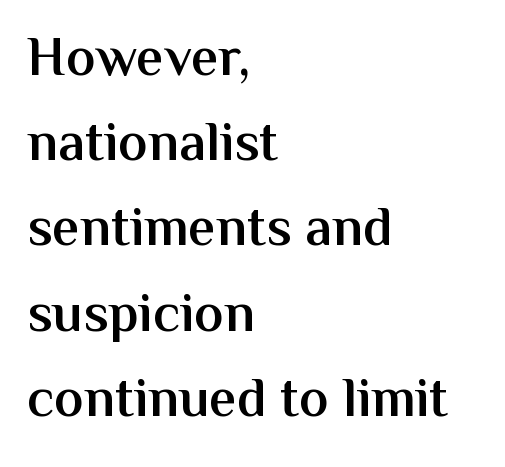
Q: Is the text bold? A: Semi-bold.
Q: Is the text italic (slanted)? A: No, it is upright.
Q: Is the typeface a serif or a sans-serif typeface? A: Sans-serif.
Q: Is the text underlined? A: No.
Q: How is the paragraph aligned? A: Left-aligned.
Q: Is the spacing between letters normal or unusually wide? A: Normal.
Q: Is the spacing between lines tight, normal or loose? A: Normal.
Q: Width (condensed, normal, or wide)? A: Normal.
Q: Stroke contrast? A: Medium.
Q: x-height? A: Medium.
Q: Monospaced? A: No.
